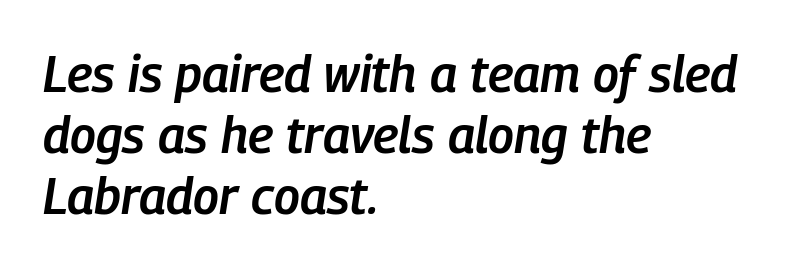
Q: Is the text bold? A: Semi-bold.
Q: Is the text italic (slanted)? A: Yes, it leans right by about 9 degrees.
Q: Is the text underlined? A: No.
Q: How is the paragraph aligned? A: Left-aligned.
Q: Is the spacing between letters normal or unusually wide? A: Normal.
Q: Width (condensed, normal, or wide)? A: Condensed.
Q: Stroke contrast? A: Low.
Q: x-height? A: Medium.
Q: Monospaced? A: No.
